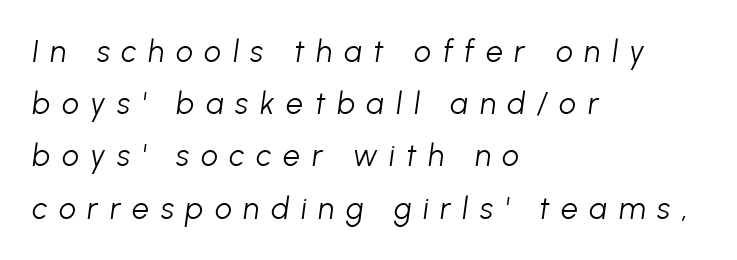
Q: Is the text bold? A: No.
Q: Is the text italic (slanted)? A: Yes, it leans right by about 8 degrees.
Q: Is the text underlined? A: No.
Q: How is the paragraph aligned? A: Left-aligned.
Q: Is the spacing between letters normal or unusually wide? A: Unusually wide.
Q: Width (condensed, normal, or wide)? A: Normal.
Q: Stroke contrast? A: Low.
Q: x-height? A: Medium.
Q: Monospaced? A: No.
